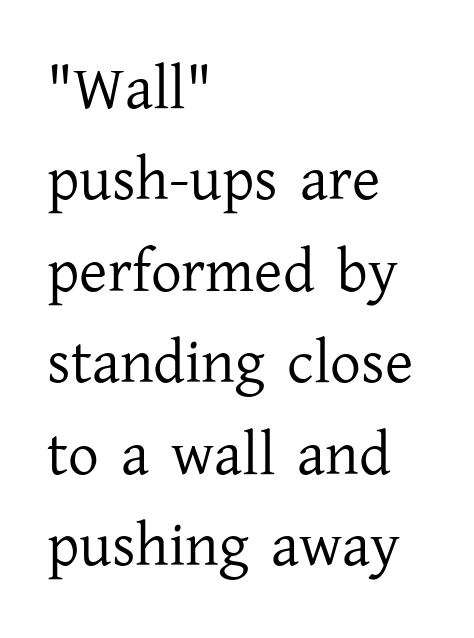
The image shows 61 px regular-weight serif type, upright; set left-aligned, normal line spacing (1.5x), normal letter spacing, not underlined; low stroke contrast and a medium x-height.
